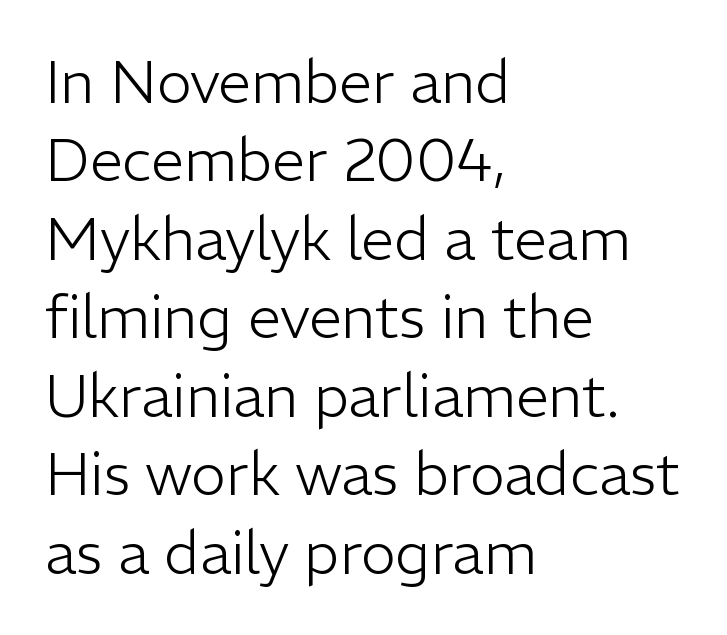
The image shows 59 px light sans-serif type, upright; set left-aligned, normal line spacing (1.33x), normal letter spacing, not underlined; low stroke contrast and a medium x-height.
